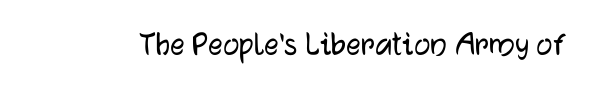
{"serif": "no", "italic": "no", "width": "normal", "stroke_contrast": "low", "x_height": "medium", "monospaced": "no", "underline": "no", "letter_spacing": "normal", "letter_spacing_em": 0.0, "glyph_px": 36}
